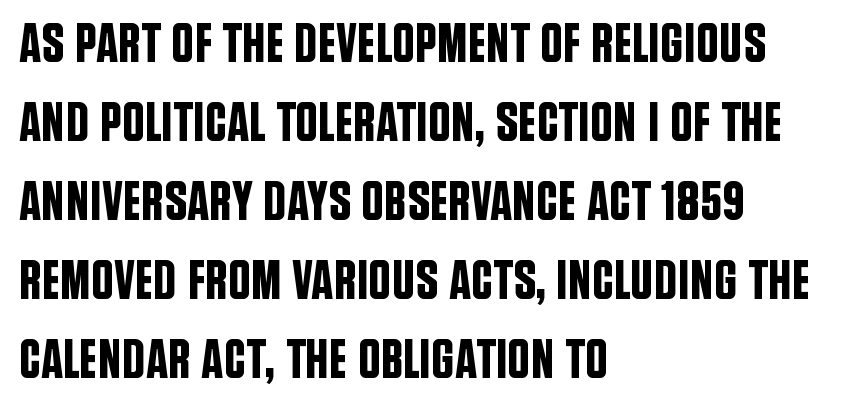
Visually the block forms a straight wall on the left and a jagged coastline on the right. You can tell it's not italic because the verticals are truly vertical. Nothing unusual about the tracking: characters are spaced as the font intends. Just letters on the line, the space beneath them empty. Looks like regular typesetting: each glyph gets only the width it needs.
